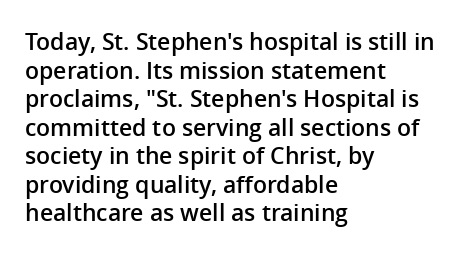
The image shows 23 px text type, upright; set left-aligned, line spacing 1.24x, normal letter spacing, not underlined.
